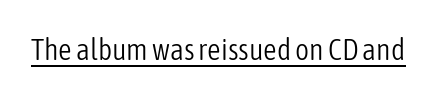
{"serif": "no", "italic": "no", "bold": "no", "weight": "light", "width": "condensed", "stroke_contrast": "low", "x_height": "medium", "monospaced": "no", "underline": "yes", "letter_spacing": "normal", "letter_spacing_em": 0.0, "glyph_px": 30}
